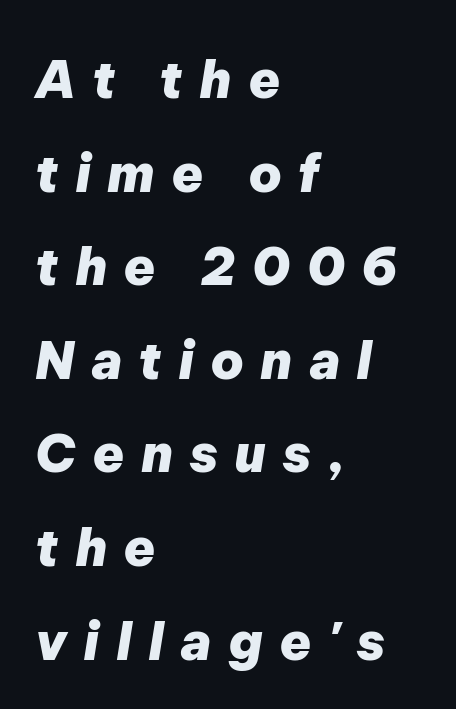
The image shows 52 px heavy type, italic (leaning right); set left-aligned, line spacing 1.8x, unusually wide letter spacing (+0.31 em), not underlined; low stroke contrast and a medium x-height.
